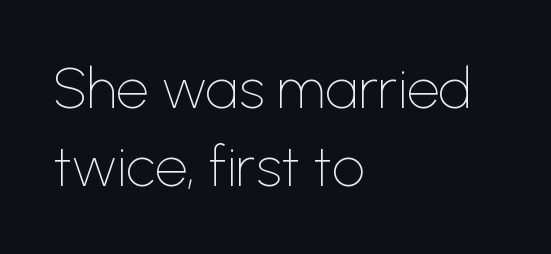
Q: Is the text bold? A: No.
Q: Is the text italic (slanted)? A: No, it is upright.
Q: Is the typeface a serif or a sans-serif typeface? A: Sans-serif.
Q: Is the text underlined? A: No.
Q: How is the paragraph aligned? A: Left-aligned.
Q: Is the spacing between letters normal or unusually wide? A: Normal.
Q: Is the spacing between lines tight, normal or loose? A: Normal.
Q: Width (condensed, normal, or wide)? A: Normal.
Q: Stroke contrast? A: Low.
Q: x-height? A: Medium.
Q: Monospaced? A: No.
